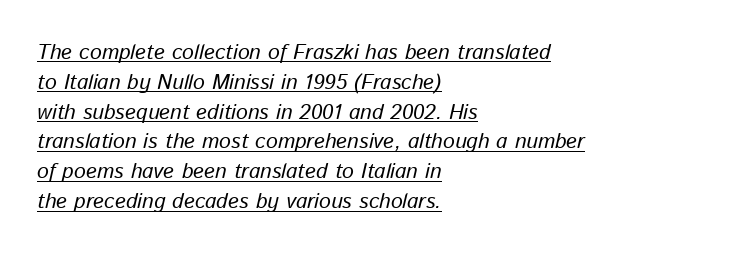
The image shows 21 px text type, italic (leaning right); set left-aligned, normal line spacing (1.42x), normal letter spacing, underlined.
